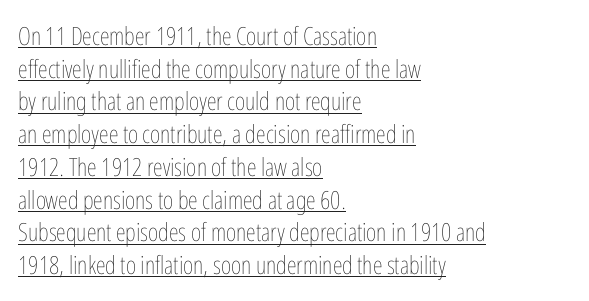
Weight class: somewhere from thin through regular. Check the space under the baseline: a stroke is drawn there. The space between consecutive lines is moderate. A roman cut, with each character standing at attention. Each line starts at the same left margin while the right side varies. No extra tracking has been applied to these lines.
